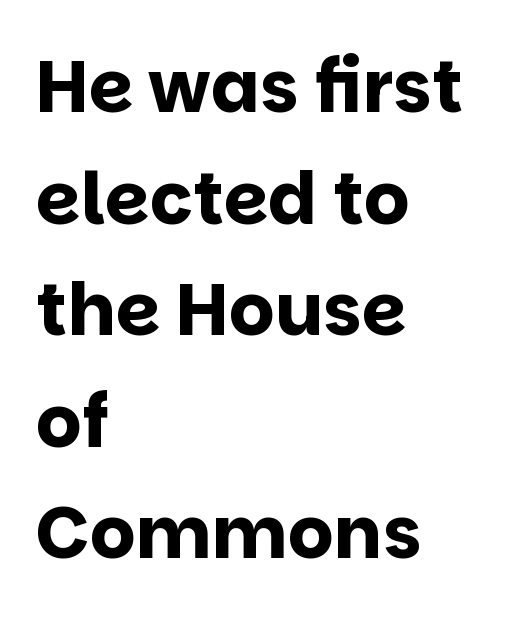
Note the varied advance widths — an 'i' is clearly narrower than an 'm'. Teacher's note: observe the even left margin — that is flush-left alignment. What weight is shown? A full bold with thick strokes. This is roman type, the default non-slanted kind.
